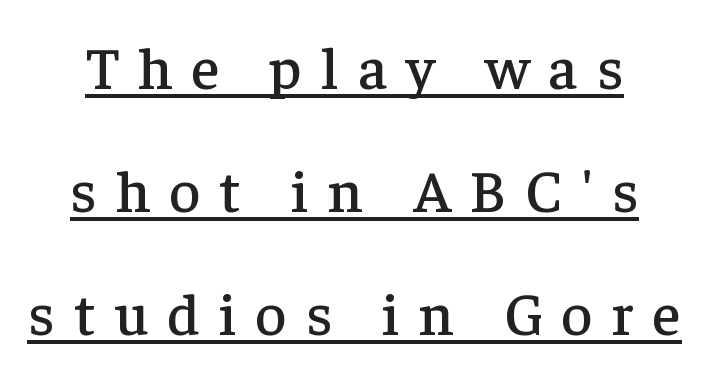
{"serif": "yes", "italic": "no", "width": "normal", "stroke_contrast": "low", "x_height": "medium", "monospaced": "no", "underline": "yes", "line_spacing": "loose", "line_spacing_ratio": 2.05, "letter_spacing": "wide", "letter_spacing_em": 0.32, "glyph_px": 60}
